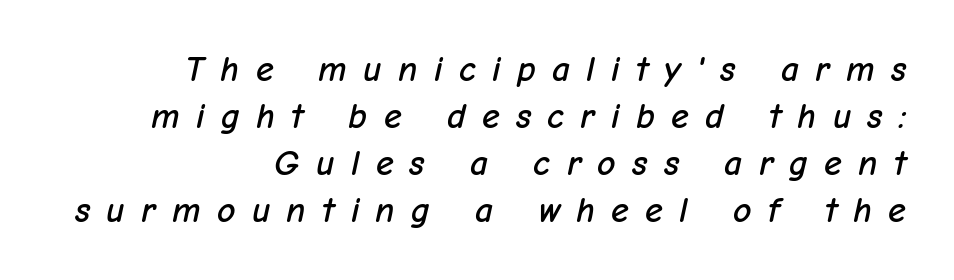
{"italic": "yes", "lean": "right", "slant_degrees": 12, "width": "normal", "stroke_contrast": "low", "x_height": "medium", "monospaced": "no", "underline": "no", "align": "right", "line_spacing": "normal", "line_spacing_ratio": 1.31, "letter_spacing": "wide", "letter_spacing_em": 0.45, "glyph_px": 36}
